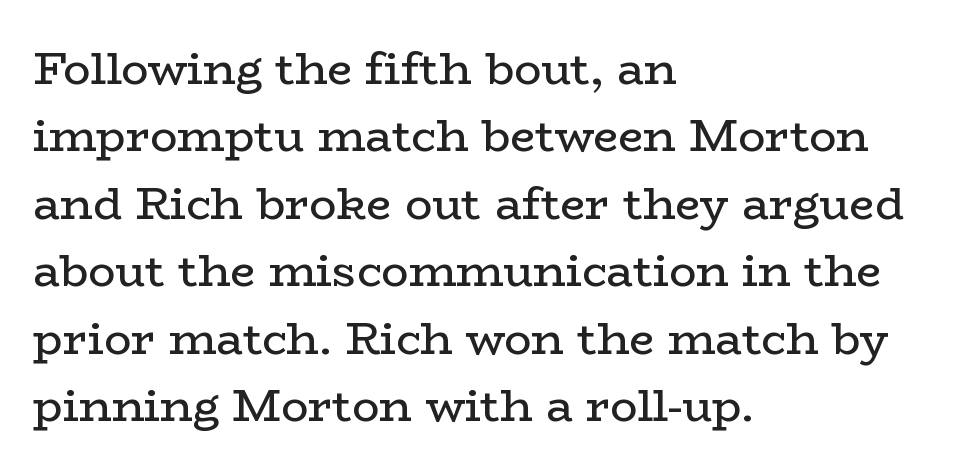
{"serif": "yes", "italic": "no", "bold": "no", "weight": "regular", "width": "wide", "stroke_contrast": "low", "x_height": "medium", "monospaced": "no", "underline": "no", "align": "left", "line_spacing": "normal", "line_spacing_ratio": 1.5, "letter_spacing": "normal", "letter_spacing_em": 0.0, "glyph_px": 45}
